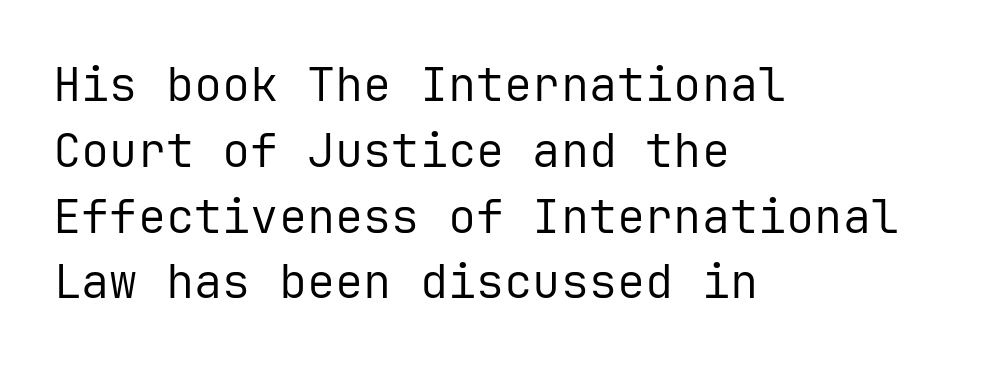
Q: Is the text bold? A: No.
Q: Is the text italic (slanted)? A: No, it is upright.
Q: Is the typeface a serif or a sans-serif typeface? A: Sans-serif.
Q: Is the text underlined? A: No.
Q: How is the paragraph aligned? A: Left-aligned.
Q: Is the spacing between letters normal or unusually wide? A: Normal.
Q: Is the spacing between lines tight, normal or loose? A: Normal.
Q: Width (condensed, normal, or wide)? A: Normal.
Q: Stroke contrast? A: Low.
Q: x-height? A: Medium.
Q: Monospaced? A: Yes.
